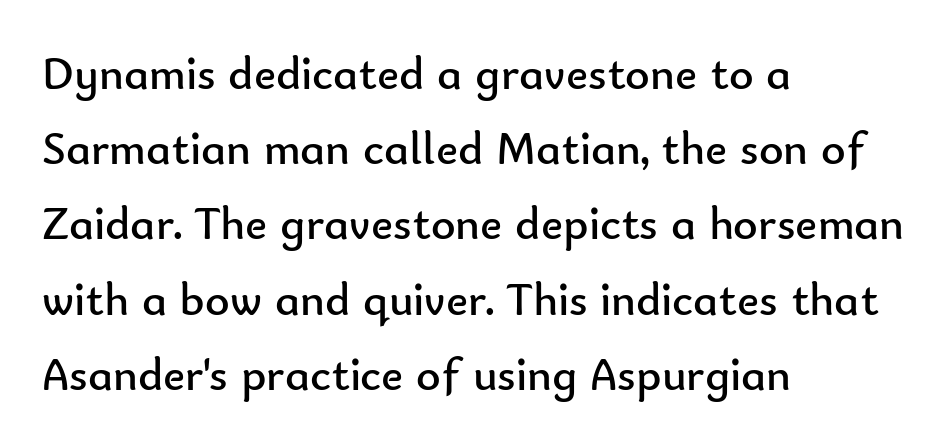
{"serif": "no", "italic": "no", "bold": "no", "weight": "regular", "width": "normal", "stroke_contrast": "low", "x_height": "small", "monospaced": "no", "underline": "no", "align": "left", "line_spacing": "normal", "line_spacing_ratio": 1.6, "letter_spacing": "normal", "letter_spacing_em": 0.0, "glyph_px": 47}
